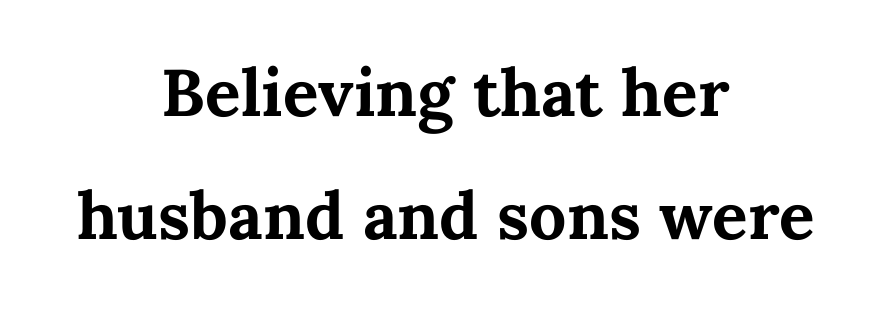
Q: Is the text bold? A: Yes.
Q: Is the text italic (slanted)? A: No, it is upright.
Q: Is the text underlined? A: No.
Q: How is the paragraph aligned? A: Centered.
Q: Is the spacing between letters normal or unusually wide? A: Normal.
Q: Width (condensed, normal, or wide)? A: Normal.
Q: Stroke contrast? A: Medium.
Q: x-height? A: Medium.
Q: Monospaced? A: No.
